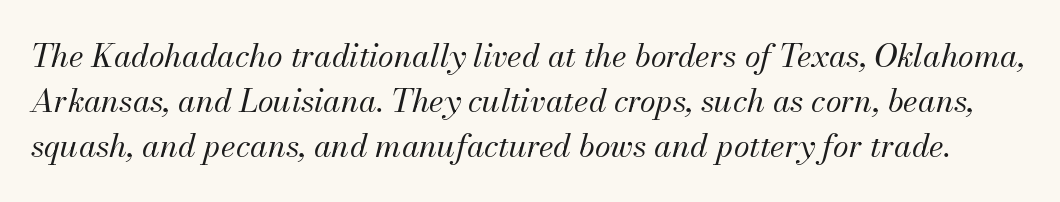
The image shows 32 px regular-weight type, italic (leaning right); set normal line spacing (1.41x), normal letter spacing, not underlined; medium stroke contrast and a small x-height.
